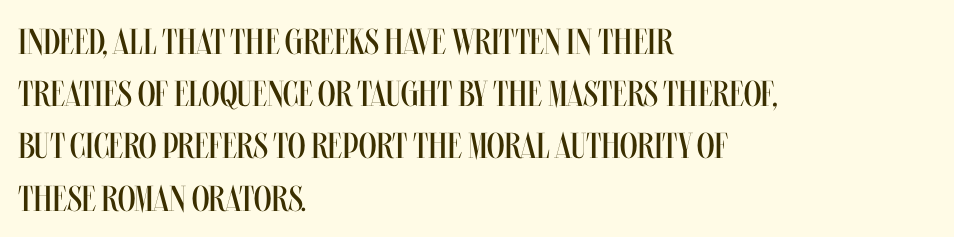
Q: Is the text bold? A: No.
Q: Is the text italic (slanted)? A: No, it is upright.
Q: Is the text underlined? A: No.
Q: How is the paragraph aligned? A: Left-aligned.
Q: Is the spacing between letters normal or unusually wide? A: Normal.
Q: Is the spacing between lines tight, normal or loose? A: Normal.
Q: Width (condensed, normal, or wide)? A: Condensed.
Q: Stroke contrast? A: Medium.
Q: x-height? A: Large.
Q: Monospaced? A: No.
